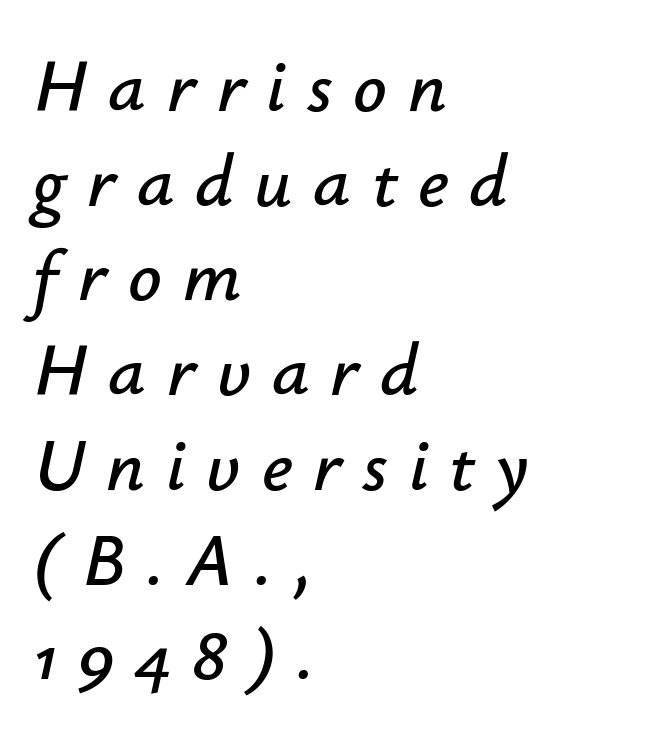
{"italic": "yes", "lean": "right", "slant_degrees": 12, "width": "normal", "stroke_contrast": "low", "x_height": "small", "monospaced": "no", "underline": "no", "align": "left", "line_spacing": "normal", "line_spacing_ratio": 1.28, "letter_spacing": "wide", "letter_spacing_em": 0.28, "glyph_px": 74}
